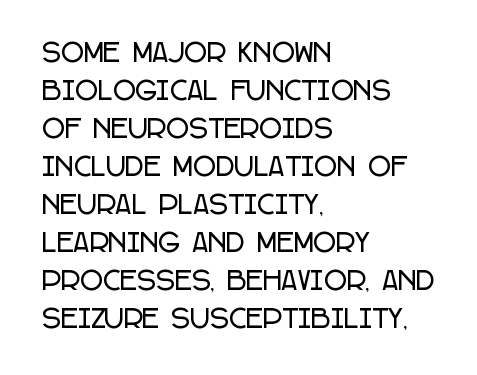
The image shows 25 px text type, upright; set left-aligned, normal line spacing (1.52x), normal letter spacing, not underlined.
